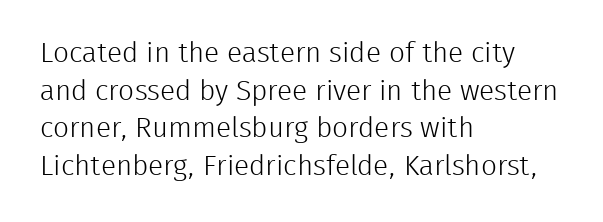
The image shows 28 px light sans-serif type, upright; set left-aligned, normal line spacing (1.34x), normal letter spacing, not underlined; low stroke contrast and a medium x-height.
